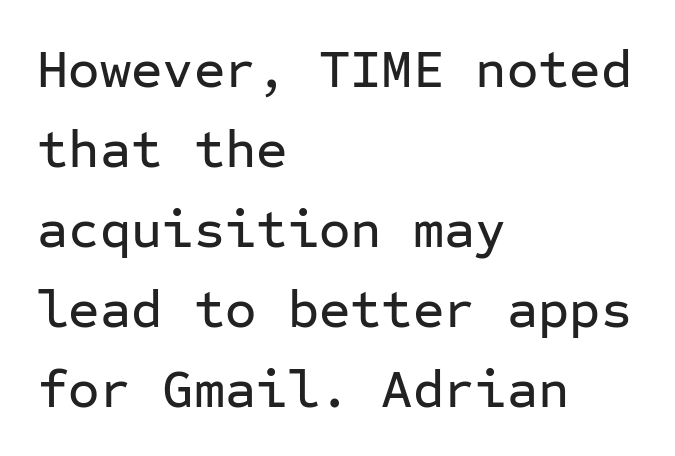
The image shows 54 px sans-serif type, upright, monospaced; set left-aligned, normal line spacing (1.48x), normal letter spacing, not underlined; low stroke contrast and a medium x-height.
